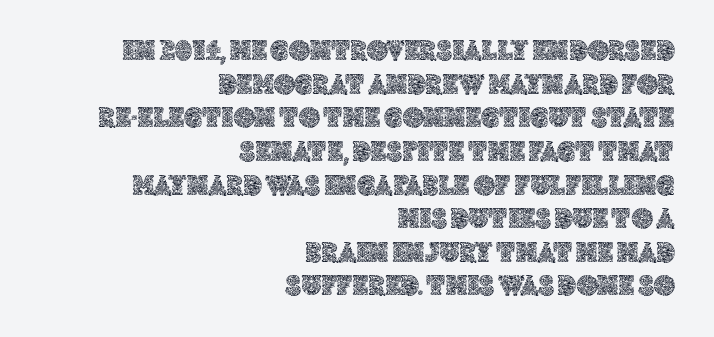
Right-aligned paragraph, ragged on the left. Spacing verdict: proportional, widths tailored to each character. Tracking value appears to be zero — textbook default spacing. Glance below the letters and you will spot only blank space.
